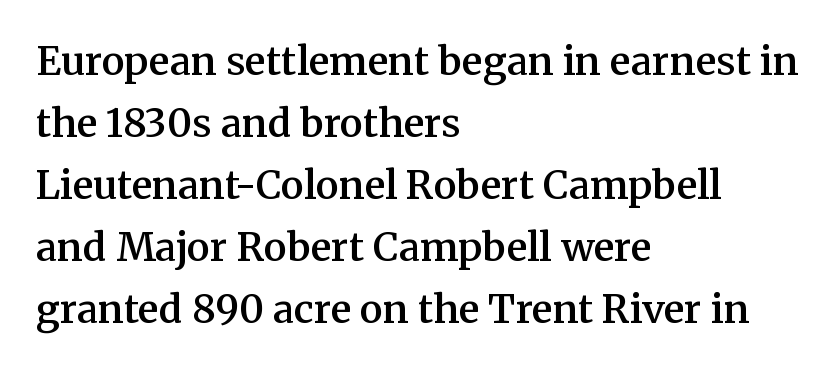
{"serif": "yes", "italic": "no", "bold": "semi", "weight": "semibold", "width": "normal", "stroke_contrast": "medium", "x_height": "medium", "monospaced": "no", "underline": "no", "align": "left", "line_spacing": "normal", "line_spacing_ratio": 1.59, "letter_spacing": "normal", "letter_spacing_em": 0.0, "glyph_px": 39}
